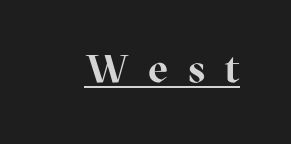
{"serif": "yes", "italic": "no", "bold": "yes", "weight": "bold", "width": "normal", "stroke_contrast": "high", "x_height": "medium", "monospaced": "no", "underline": "yes", "letter_spacing": "wide", "letter_spacing_em": 0.5, "glyph_px": 39}
